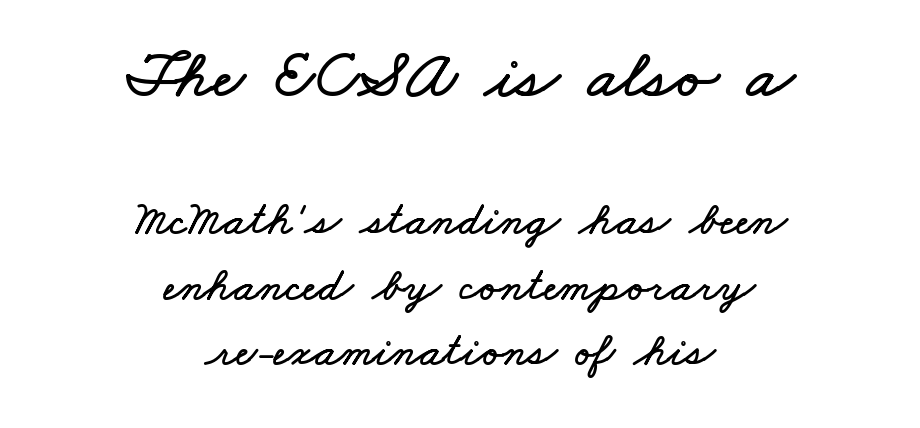
Q: Is the text underlined? A: No.
Q: How is the paragraph aligned? A: Centered.
Q: Is the spacing between letters normal or unusually wide? A: Normal.
Q: Is the spacing between lines tight, normal or loose? A: Normal.
Q: Which block of text is set in a larger size, the first (top) or the second (bottom)? A: The first (top) one.
Q: Width (condensed, normal, or wide)? A: Wide.
Q: Stroke contrast? A: Low.
Q: x-height? A: Small.
Q: Monospaced? A: No.
